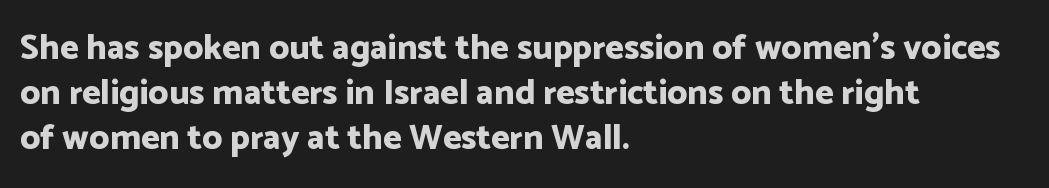
Q: Is the text bold? A: Yes.
Q: Is the text italic (slanted)? A: No, it is upright.
Q: Is the typeface a serif or a sans-serif typeface? A: Sans-serif.
Q: Is the text underlined? A: No.
Q: How is the paragraph aligned? A: Left-aligned.
Q: Is the spacing between letters normal or unusually wide? A: Normal.
Q: Is the spacing between lines tight, normal or loose? A: Normal.
Q: Width (condensed, normal, or wide)? A: Normal.
Q: Stroke contrast? A: Low.
Q: x-height? A: Medium.
Q: Monospaced? A: No.
